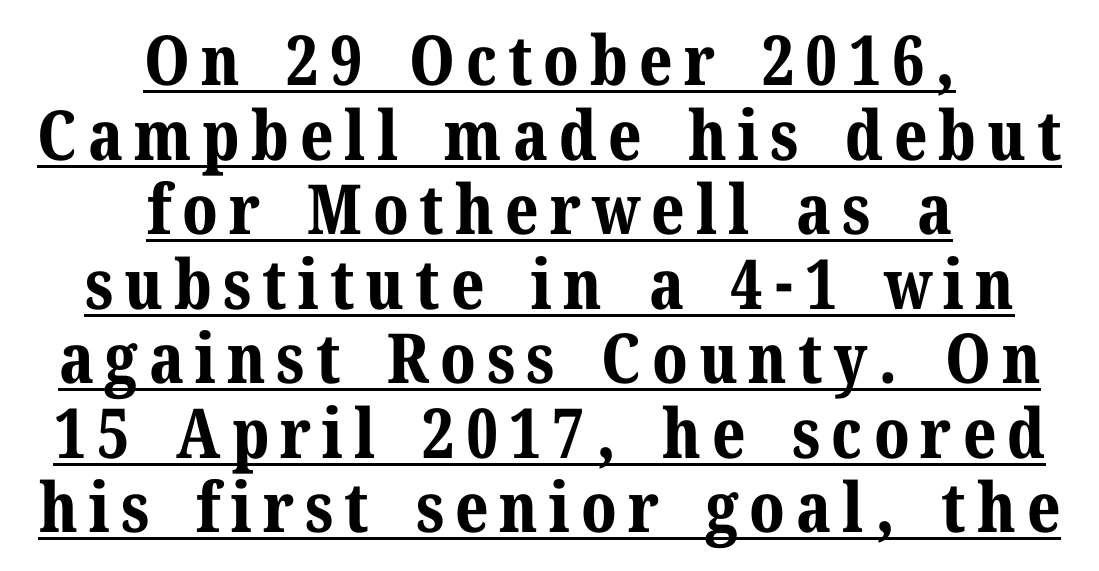
The image shows 69 px bold serif type, upright; set centered, tight line spacing (1.08x), underlined; medium stroke contrast and a medium x-height.
